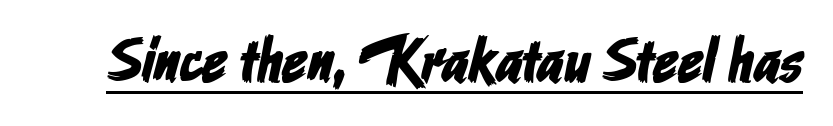
The image shows 62 px condensed sans-serif type; set normal letter spacing, underlined; low stroke contrast and a medium x-height.
